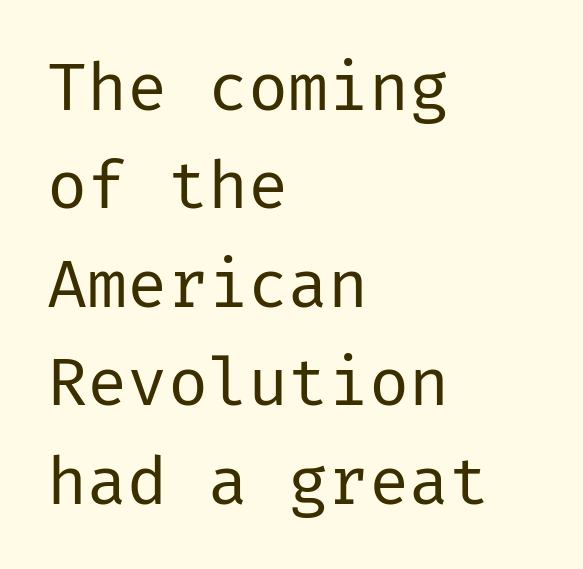
The image shows 67 px regular-weight sans-serif type, upright; set left-aligned, normal line spacing (1.47x), normal letter spacing, not underlined; low stroke contrast and a medium x-height.
